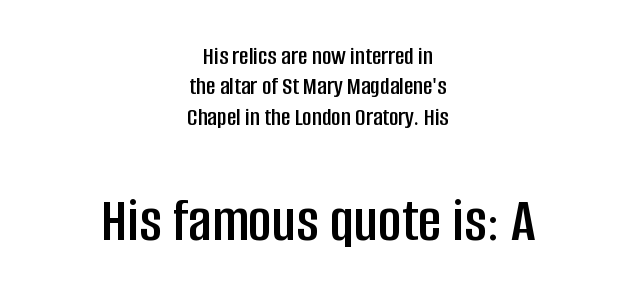
Q: Is the text italic (slanted)? A: No, it is upright.
Q: Is the typeface a serif or a sans-serif typeface? A: Sans-serif.
Q: Is the text underlined? A: No.
Q: How is the paragraph aligned? A: Centered.
Q: Is the spacing between letters normal or unusually wide? A: Normal.
Q: Which block of text is set in a larger size, the first (top) or the second (bottom)? A: The second (bottom) one.
Q: Width (condensed, normal, or wide)? A: Condensed.
Q: Stroke contrast? A: Low.
Q: x-height? A: Large.
Q: Monospaced? A: No.
